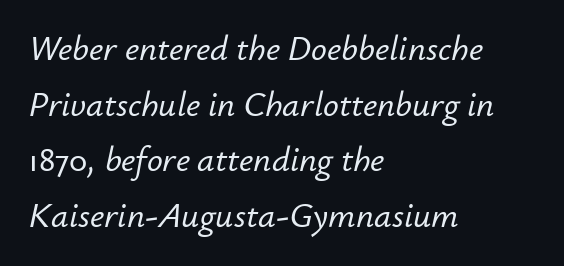
{"italic": "yes", "lean": "right", "slant_degrees": 12, "width": "normal", "stroke_contrast": "low", "x_height": "small", "monospaced": "no", "underline": "no", "align": "left", "line_spacing": "normal", "line_spacing_ratio": 1.59, "letter_spacing": "normal", "letter_spacing_em": 0.0, "glyph_px": 35}
